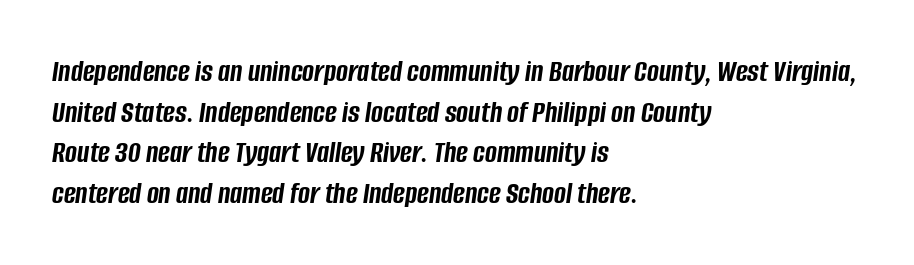
Q: Is the text bold? A: Yes.
Q: Is the text italic (slanted)? A: Yes, it leans right by about 8 degrees.
Q: Is the text underlined? A: No.
Q: How is the paragraph aligned? A: Left-aligned.
Q: Is the spacing between letters normal or unusually wide? A: Normal.
Q: Is the spacing between lines tight, normal or loose? A: Normal.
Q: Width (condensed, normal, or wide)? A: Condensed.
Q: Stroke contrast? A: Low.
Q: x-height? A: Large.
Q: Monospaced? A: No.
